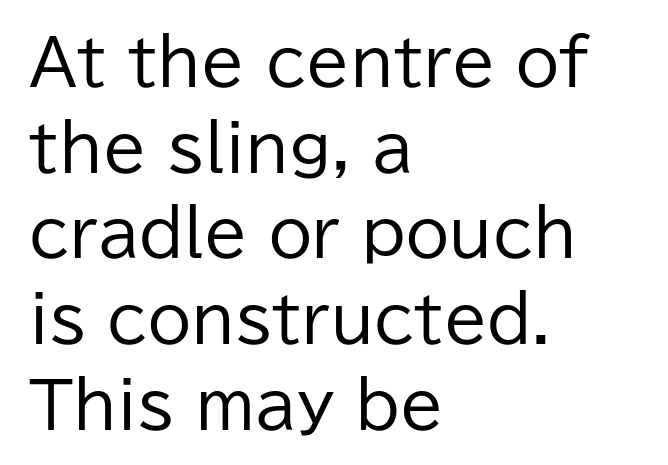
This is roman type, the default non-slanted kind. Notice how descenders clear the ascenders below comfortably — that's standard leading. Each word holds together tightly as a unit, with standard inter-letter gaps. Note: no serifs on the glyphs. Is the stroke heavy? The answer is a plain regular-or-lighter.
